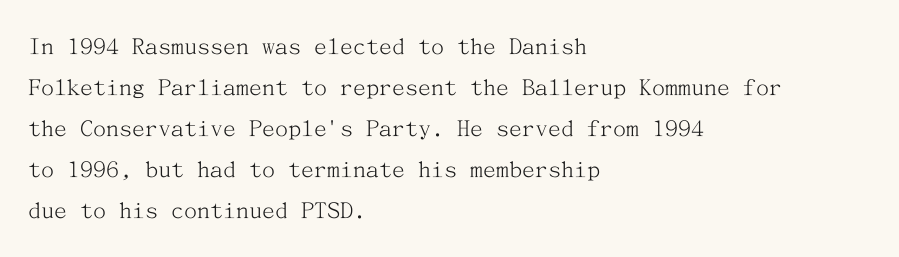
Q: Is the text bold? A: No.
Q: Is the text italic (slanted)? A: No, it is upright.
Q: Is the text underlined? A: No.
Q: How is the paragraph aligned? A: Left-aligned.
Q: Is the spacing between letters normal or unusually wide? A: Normal.
Q: Is the spacing between lines tight, normal or loose? A: Normal.
